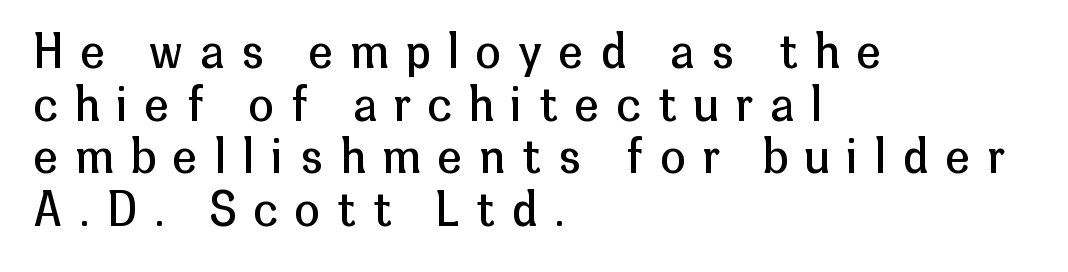
The rendering anchors every line to the left-hand side. You can tell it's not italic because the verticals are truly vertical. The tracking reads as deliberately expanded to a designer's eye. Bold? No — there's no thickening of the strokes.
